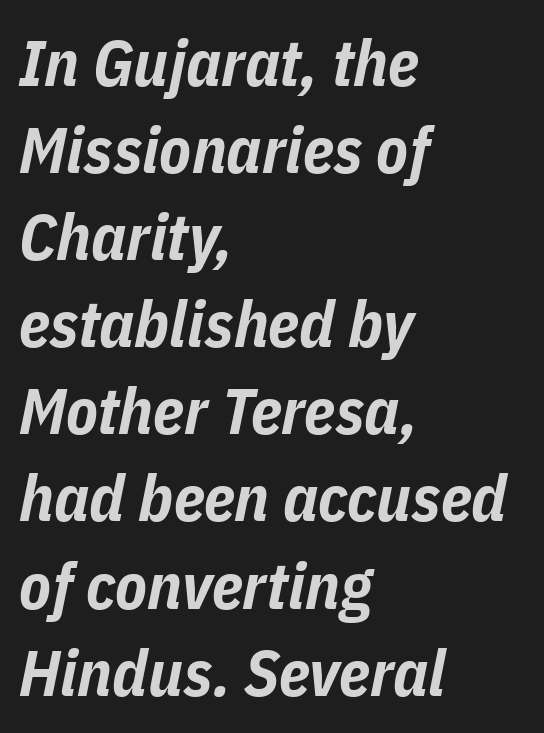
The image shows 65 px bold, condensed type, italic (leaning right); set left-aligned, normal line spacing (1.34x), normal letter spacing, not underlined; low stroke contrast and a medium x-height.
